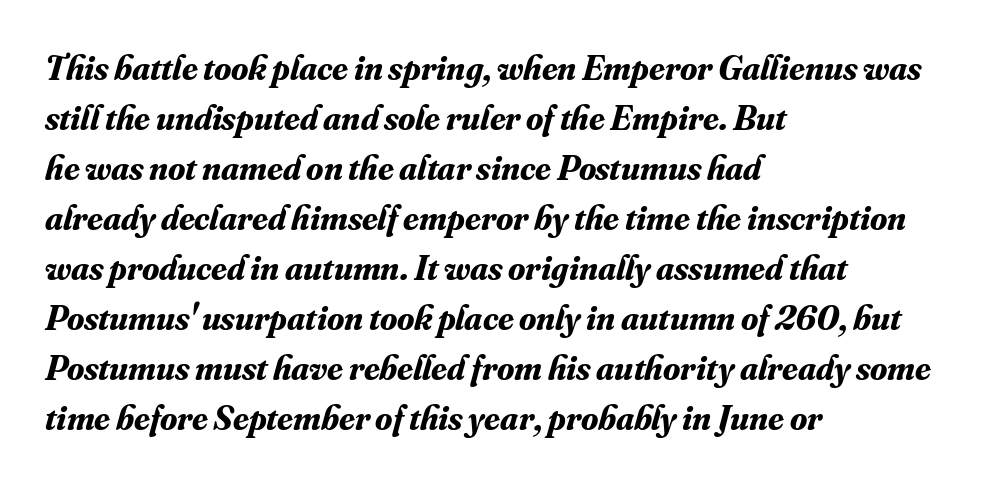
Q: Is the text bold? A: Yes.
Q: Is the text italic (slanted)? A: Yes, it leans right by about 16 degrees.
Q: Is the typeface a serif or a sans-serif typeface? A: Serif.
Q: Is the text underlined? A: No.
Q: How is the paragraph aligned? A: Left-aligned.
Q: Is the spacing between letters normal or unusually wide? A: Normal.
Q: Is the spacing between lines tight, normal or loose? A: Normal.
Q: Width (condensed, normal, or wide)? A: Normal.
Q: Stroke contrast? A: Medium.
Q: x-height? A: Small.
Q: Monospaced? A: No.
